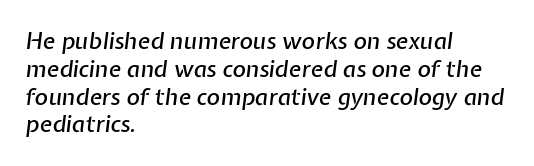
The image shows 23 px text type, italic (leaning right); set left-aligned, line spacing 1.21x, normal letter spacing, not underlined.
